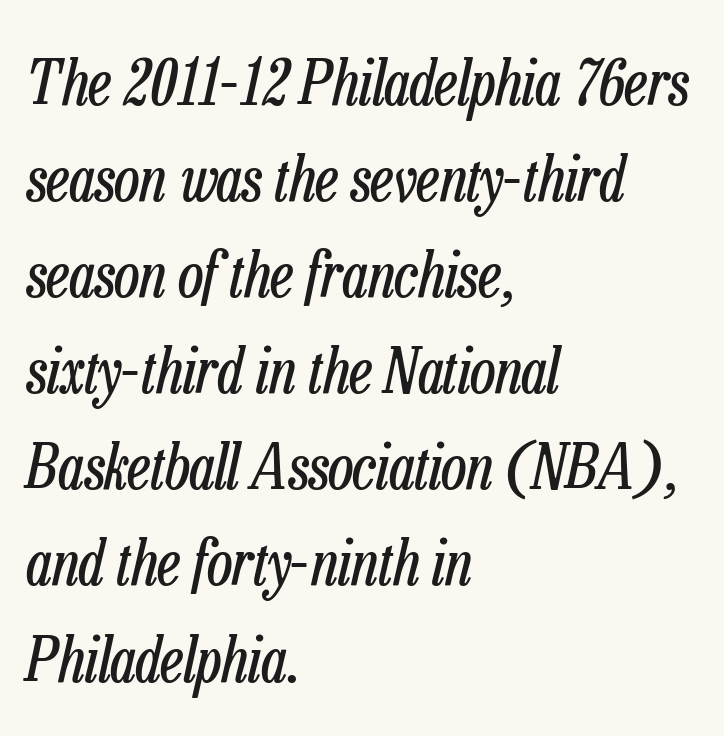
{"italic": "yes", "lean": "right", "slant_degrees": 13, "bold": "no", "weight": "regular", "width": "condensed", "stroke_contrast": "low", "x_height": "medium", "monospaced": "no", "underline": "no", "align": "left", "line_spacing": "normal", "line_spacing_ratio": 1.55, "letter_spacing": "normal", "letter_spacing_em": 0.0, "glyph_px": 62}
